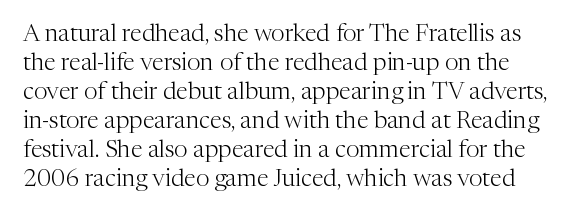
Q: Is the text bold? A: No.
Q: Is the text italic (slanted)? A: No, it is upright.
Q: Is the text underlined? A: No.
Q: Is the spacing between letters normal or unusually wide? A: Normal.
